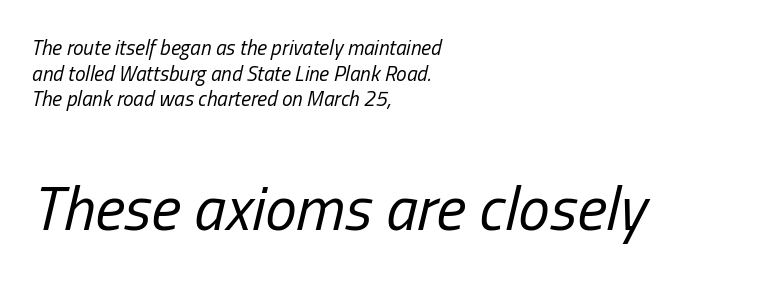
Q: Is the text bold? A: No.
Q: Is the text italic (slanted)? A: Yes, it leans right by about 13 degrees.
Q: Is the text underlined? A: No.
Q: How is the paragraph aligned? A: Left-aligned.
Q: Is the spacing between letters normal or unusually wide? A: Normal.
Q: Which block of text is set in a larger size, the first (top) or the second (bottom)? A: The second (bottom) one.
Q: Width (condensed, normal, or wide)? A: Condensed.
Q: Stroke contrast? A: Low.
Q: x-height? A: Medium.
Q: Monospaced? A: No.
